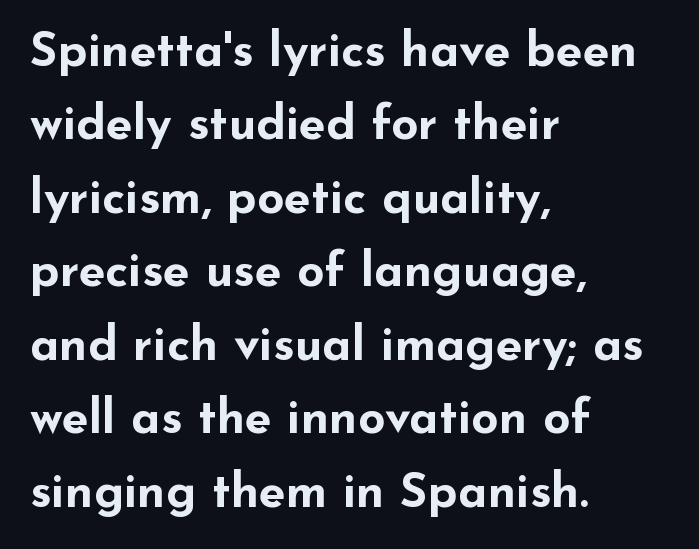
{"serif": "no", "italic": "no", "bold": "yes", "weight": "bold", "width": "wide", "stroke_contrast": "low", "x_height": "small", "monospaced": "no", "underline": "no", "align": "left", "line_spacing": "normal", "line_spacing_ratio": 1.53, "letter_spacing": "normal", "letter_spacing_em": 0.0, "glyph_px": 48}
